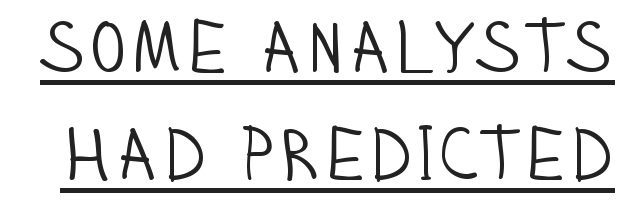
The string is rendered with underlining switched on. The rendering uses natural spacing where letterforms have individual widths. This sample uses a sans-serif face. Notice how the stems are strictly vertical — no italics here. Stroke thickness stays within the range of a standard reading face or lighter. You could call the tracking neutral — neither tight nor loose.
